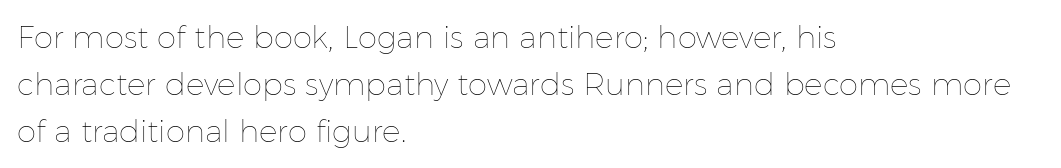
{"italic": "no", "bold": "no", "weight": "thin", "width": "normal", "stroke_contrast": "low", "x_height": "medium", "monospaced": "no", "underline": "no", "align": "left", "line_spacing": "normal", "line_spacing_ratio": 1.52, "letter_spacing": "normal", "letter_spacing_em": 0.0, "glyph_px": 31}
